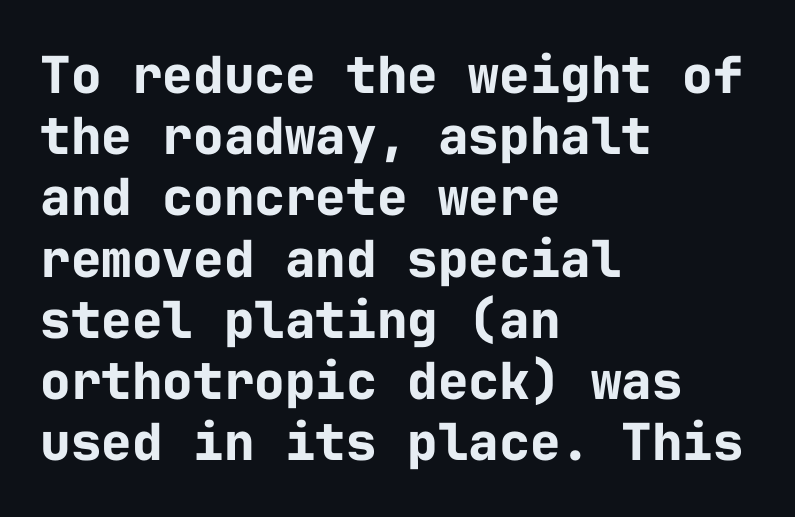
The image shows 51 px bold sans-serif type, upright, monospaced; set left-aligned, line spacing 1.2x, normal letter spacing, not underlined; low stroke contrast and a medium x-height.
